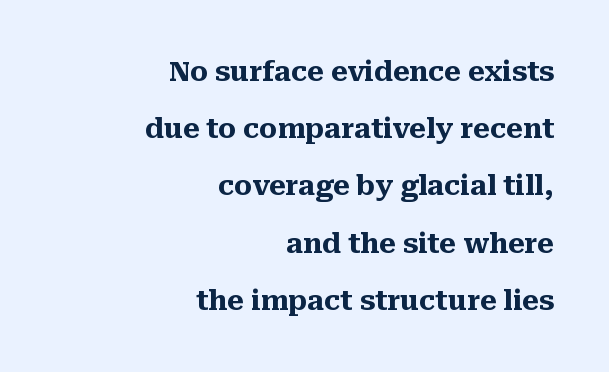
Q: Is the text bold? A: Yes.
Q: Is the text italic (slanted)? A: No, it is upright.
Q: Is the text underlined? A: No.
Q: How is the paragraph aligned? A: Right-aligned.
Q: Is the spacing between letters normal or unusually wide? A: Normal.
Q: Is the spacing between lines tight, normal or loose? A: Loose.
